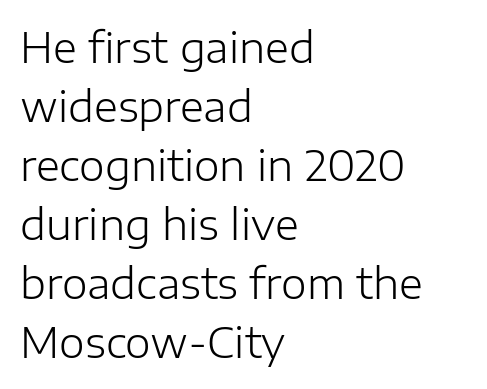
Q: Is the text bold? A: No.
Q: Is the text italic (slanted)? A: No, it is upright.
Q: Is the typeface a serif or a sans-serif typeface? A: Sans-serif.
Q: Is the text underlined? A: No.
Q: How is the paragraph aligned? A: Left-aligned.
Q: Is the spacing between letters normal or unusually wide? A: Normal.
Q: Is the spacing between lines tight, normal or loose? A: Normal.
Q: Width (condensed, normal, or wide)? A: Normal.
Q: Stroke contrast? A: Low.
Q: x-height? A: Medium.
Q: Monospaced? A: No.
